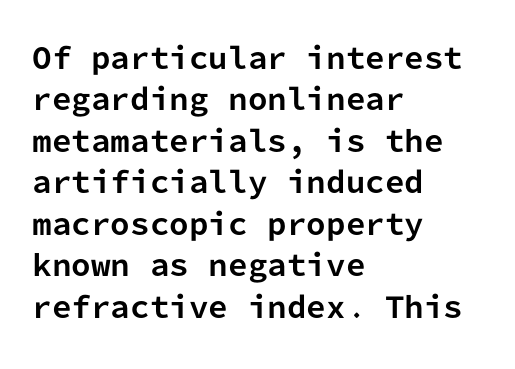
{"serif": "no", "italic": "no", "bold": "yes", "weight": "bold", "width": "normal", "stroke_contrast": "low", "x_height": "medium", "monospaced": "yes", "underline": "no", "align": "left", "line_spacing": "normal", "line_spacing_ratio": 1.48, "letter_spacing": "normal", "letter_spacing_em": 0.0, "glyph_px": 28}
